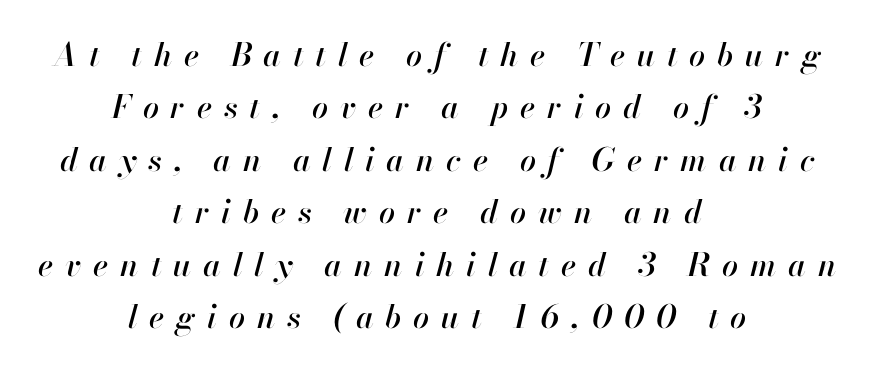
The image shows 32 px text type, italic (leaning right); set centered, normal line spacing (1.64x), unusually wide letter spacing (+0.37 em), not underlined; high stroke contrast and a small x-height.
